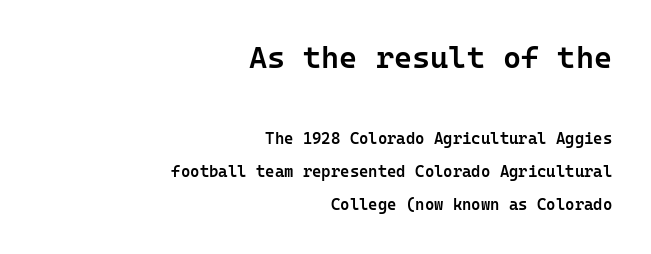
Q: Is the text bold? A: Semi-bold.
Q: Is the text italic (slanted)? A: No, it is upright.
Q: Is the typeface a serif or a sans-serif typeface? A: Sans-serif.
Q: Is the text underlined? A: No.
Q: How is the paragraph aligned? A: Right-aligned.
Q: Is the spacing between letters normal or unusually wide? A: Normal.
Q: Is the spacing between lines tight, normal or loose? A: Loose.
Q: Which block of text is set in a larger size, the first (top) or the second (bottom)? A: The first (top) one.
Q: Width (condensed, normal, or wide)? A: Normal.
Q: Stroke contrast? A: Low.
Q: x-height? A: Medium.
Q: Monospaced? A: Yes.
